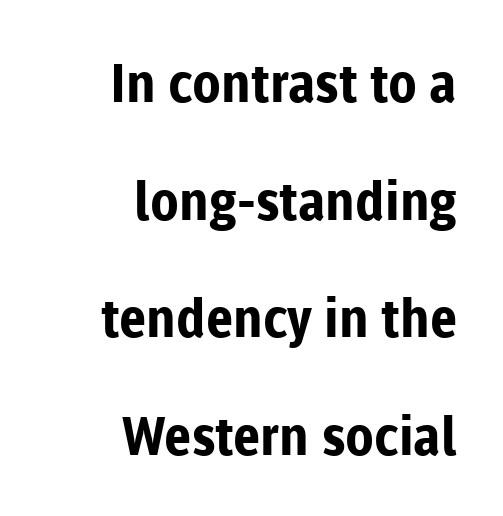
{"serif": "no", "italic": "no", "bold": "yes", "weight": "bold", "width": "normal", "stroke_contrast": "low", "x_height": "medium", "monospaced": "no", "underline": "no", "align": "right", "line_spacing": "loose", "line_spacing_ratio": 2.22, "letter_spacing": "normal", "letter_spacing_em": 0.0, "glyph_px": 53}
